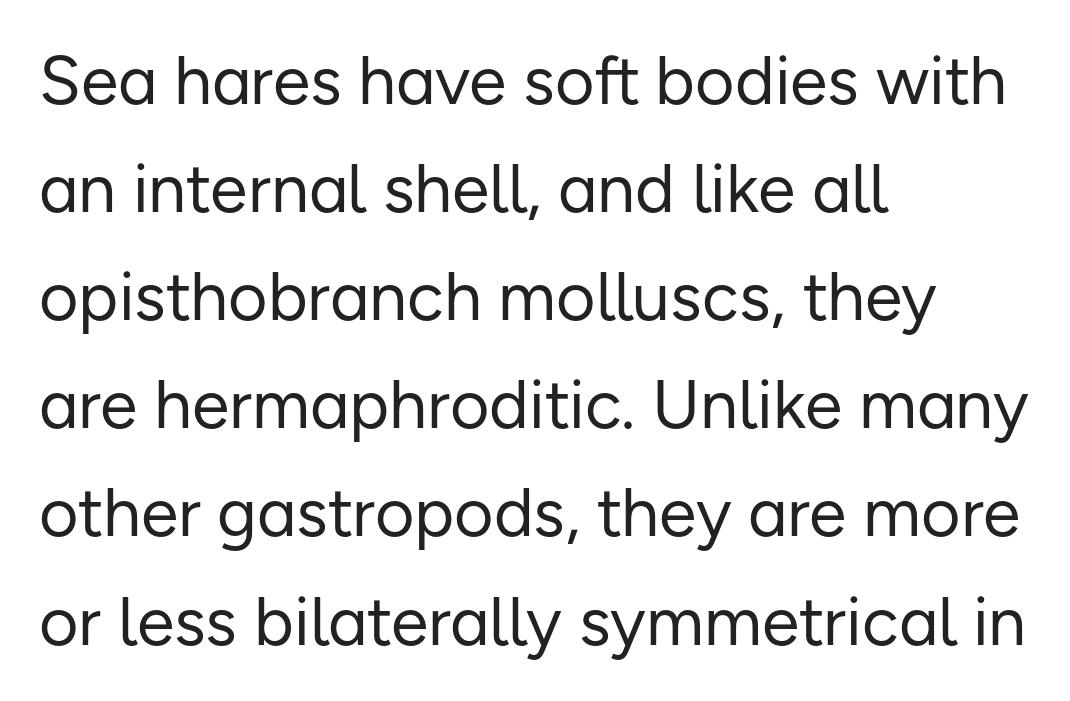
The block of text has a typical density, with ordinary space between rows. Tall strokes in this sample are plumb rather than angled. In terms of letterspacing, this is plain default setting. Line starts are locked; line ends wander. Note the varied advance widths — an 'i' is clearly narrower than an 'm'.
